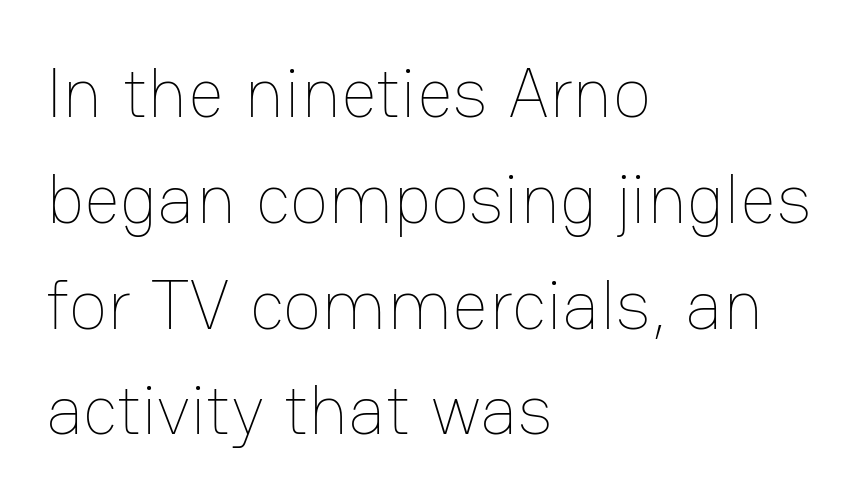
The image shows 71 px thin type, upright; set left-aligned, normal line spacing (1.49x), normal letter spacing, not underlined; low stroke contrast and a medium x-height.
